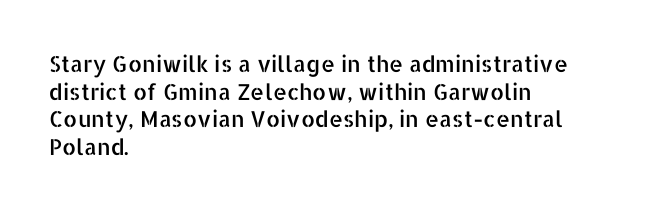
{"italic": "no", "underline": "no", "align": "left", "line_spacing": "normal", "line_spacing_ratio": 1.26, "letter_spacing": "normal", "letter_spacing_em": 0.0, "glyph_px": 22}
